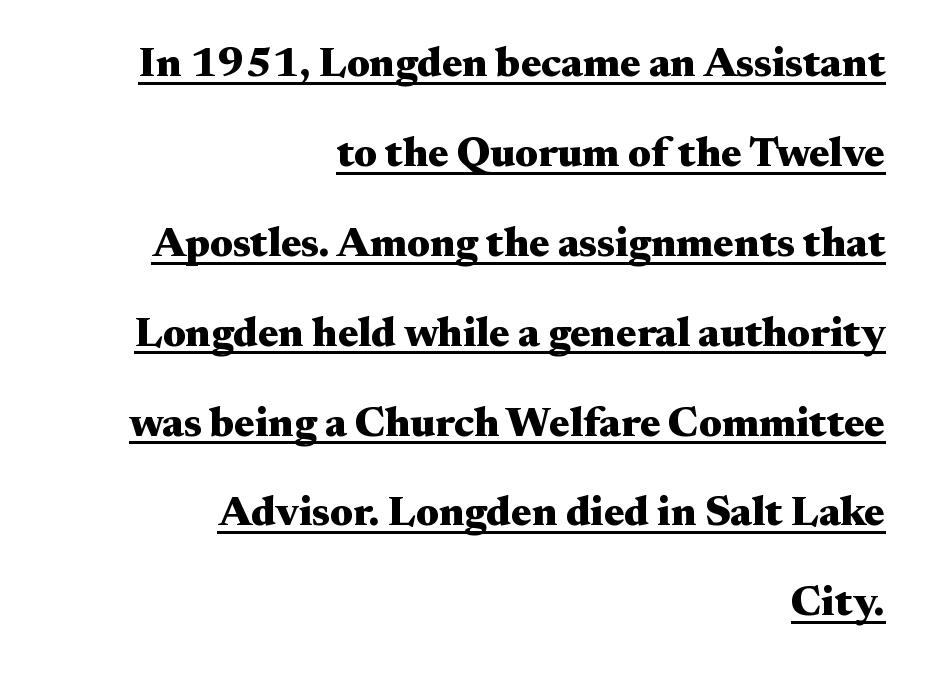
{"serif": "yes", "italic": "no", "bold": "yes", "weight": "heavy", "width": "wide", "stroke_contrast": "medium", "x_height": "small", "monospaced": "no", "underline": "yes", "align": "right", "line_spacing": "loose", "line_spacing_ratio": 2.14, "letter_spacing": "normal", "letter_spacing_em": 0.0, "glyph_px": 42}
